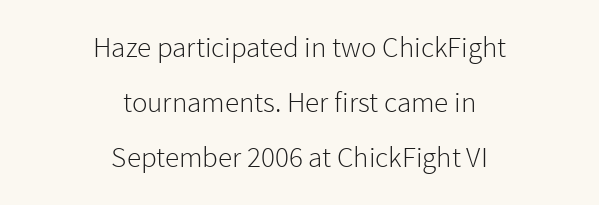
{"serif": "no", "italic": "no", "bold": "no", "weight": "light", "width": "normal", "stroke_contrast": "low", "x_height": "medium", "monospaced": "no", "underline": "no", "align": "center", "line_spacing_ratio": 1.89, "letter_spacing": "normal", "letter_spacing_em": 0.0, "glyph_px": 29}
